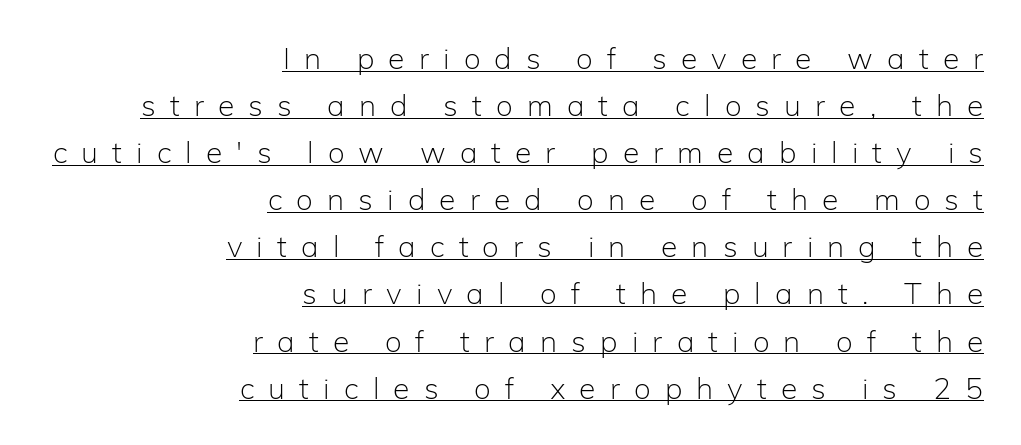
The face used here is proportionally spaced, like ordinary book or web type. In terms of letterspacing, this is a distinctly airy, spread setting. Quick note: not italic, upright. The leading is moderate, giving the passage an even texture.
